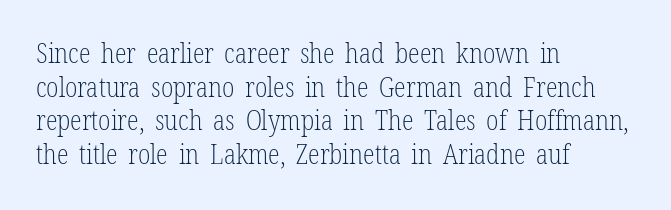
Q: Is the text bold? A: No.
Q: Is the text italic (slanted)? A: No, it is upright.
Q: Is the text underlined? A: No.
Q: How is the paragraph aligned? A: Left-aligned.
Q: Is the spacing between letters normal or unusually wide? A: Normal.
Q: Is the spacing between lines tight, normal or loose? A: Normal.
